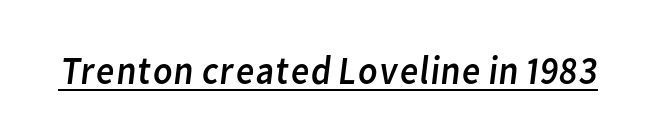
The image shows 40 px regular-weight sans-serif type; set normal letter spacing, underlined; low stroke contrast and a medium x-height.
